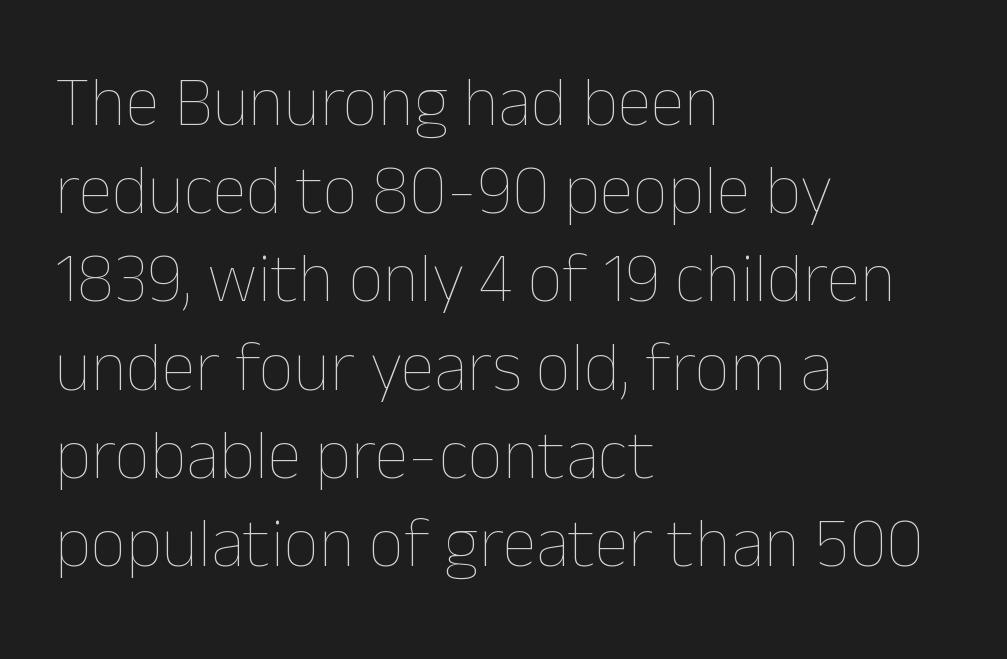
Q: Is the text bold? A: No.
Q: Is the text italic (slanted)? A: No, it is upright.
Q: Is the text underlined? A: No.
Q: How is the paragraph aligned? A: Left-aligned.
Q: Is the spacing between letters normal or unusually wide? A: Normal.
Q: Is the spacing between lines tight, normal or loose? A: Normal.
Q: Width (condensed, normal, or wide)? A: Normal.
Q: Stroke contrast? A: Low.
Q: x-height? A: Medium.
Q: Monospaced? A: No.
